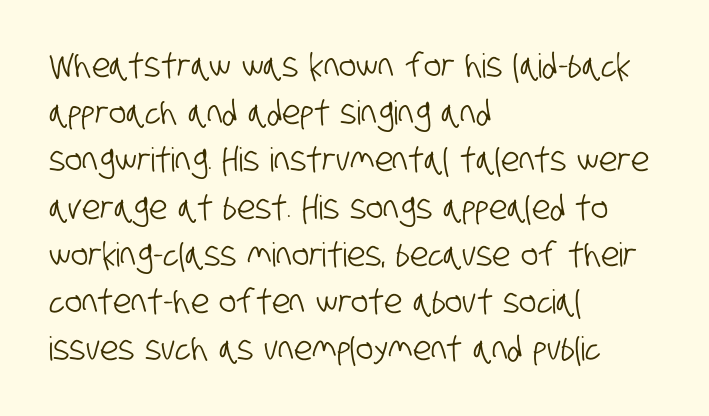
To sum up the face: it is a sans, with no serifs. Regarding leading, the lines here are spaced in the standard way. The paragraph has a hard left edge and a soft right edge. The rendering uses natural spacing where letterforms have individual widths. In terms of letterspacing, this is plain default setting. The passage shown is not underscored anywhere.
